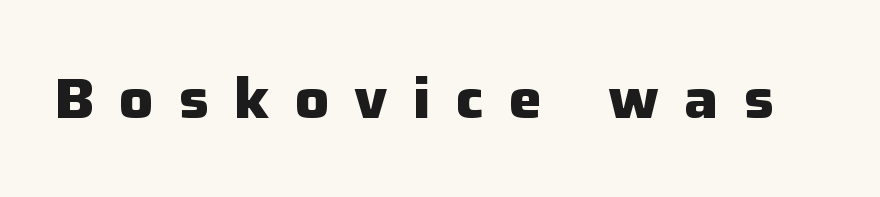
The image shows 56 px heavy sans-serif type, upright; set unusually wide letter spacing (+0.45 em), not underlined; low stroke contrast and a medium x-height.
